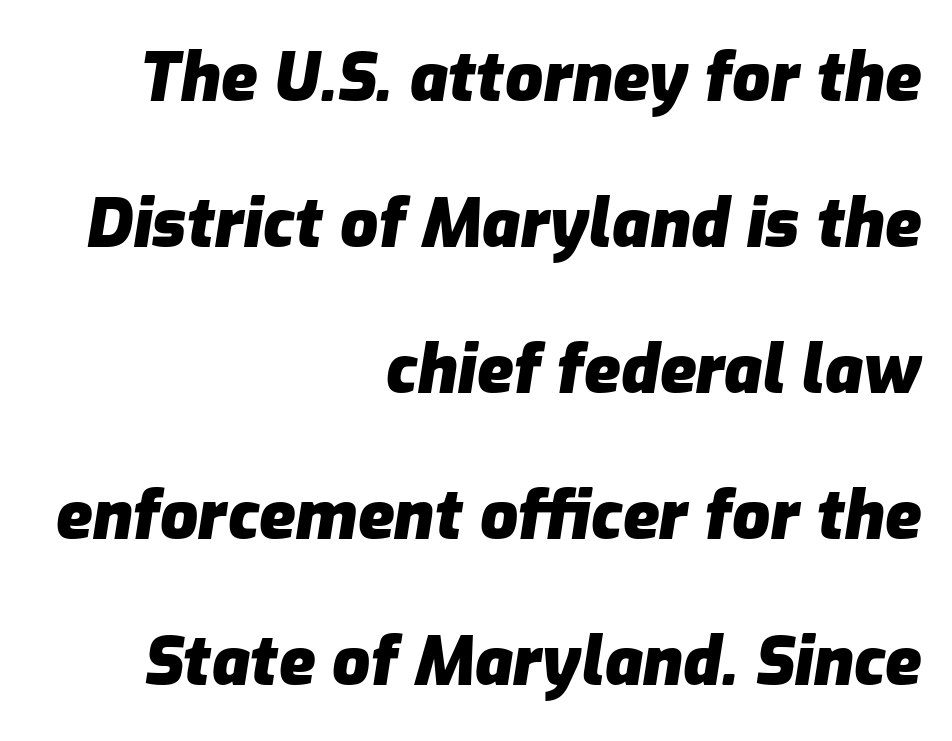
Heavy, bold letterforms. The strip under each line holds only bare page. Short and long lines alike share a common ending point at right. Think of a printed novel: that variable character pitch is what you see here. Does extra space separate the letters? No, they use regular spacing.
